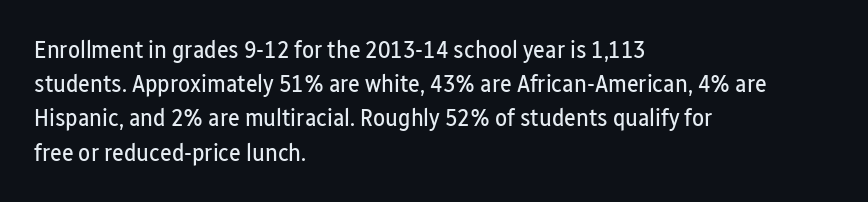
{"italic": "no", "bold": "no", "underline": "no", "align": "left", "line_spacing": "normal", "line_spacing_ratio": 1.37, "letter_spacing": "normal", "letter_spacing_em": 0.0, "glyph_px": 25}
